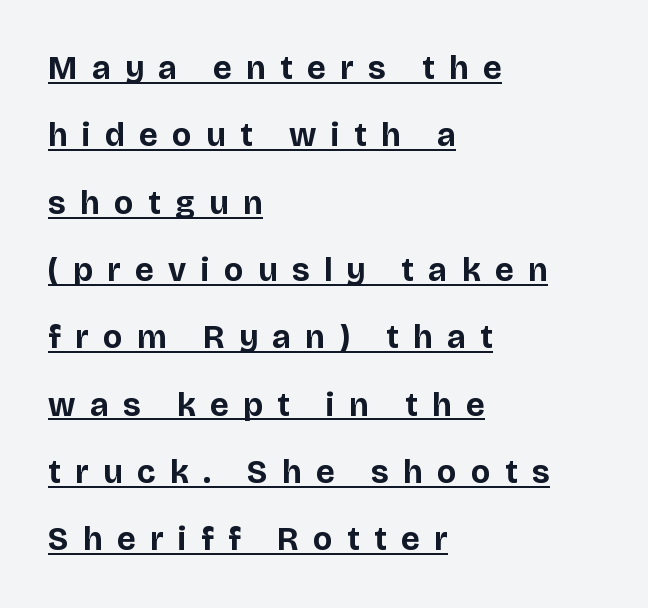
{"serif": "no", "italic": "no", "bold": "yes", "weight": "bold", "width": "normal", "stroke_contrast": "low", "x_height": "large", "monospaced": "no", "underline": "yes", "align": "left", "line_spacing": "loose", "line_spacing_ratio": 2.04, "letter_spacing": "wide", "letter_spacing_em": 0.44, "glyph_px": 33}
